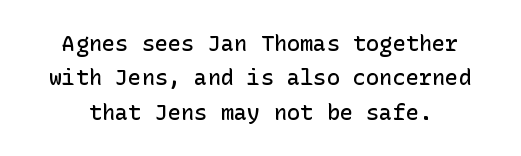
The image shows 22 px text type, upright; set normal line spacing (1.56x), normal letter spacing, not underlined.
